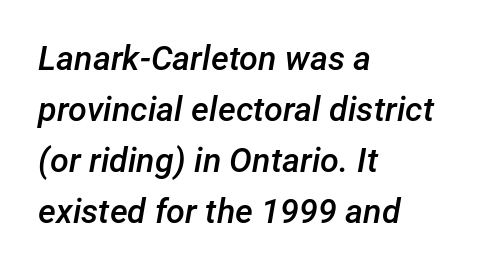
{"italic": "yes", "lean": "right", "slant_degrees": 12, "bold": "semi", "weight": "semibold", "width": "normal", "stroke_contrast": "low", "x_height": "medium", "monospaced": "no", "underline": "no", "align": "left", "line_spacing": "normal", "line_spacing_ratio": 1.5, "letter_spacing": "normal", "letter_spacing_em": 0.0, "glyph_px": 34}
